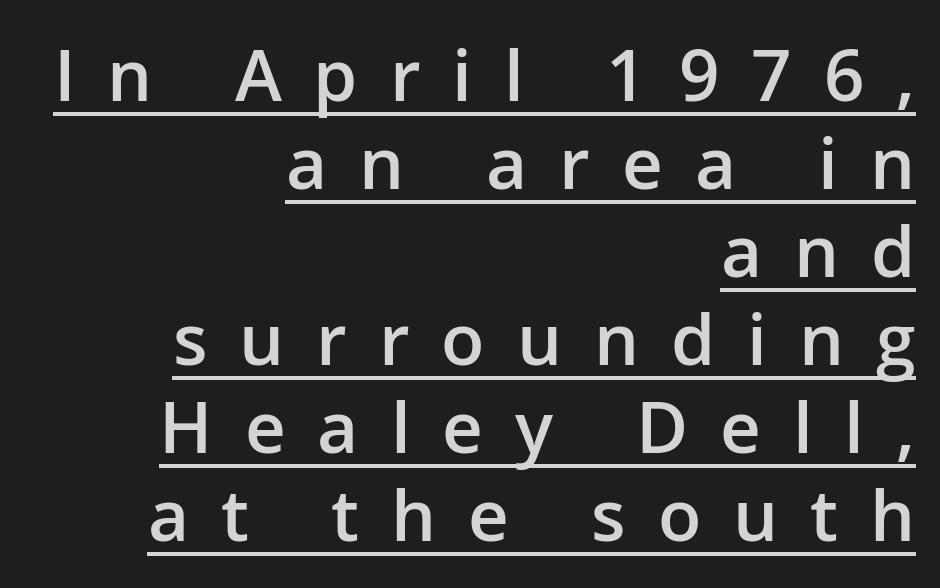
Quick note: underline on. How are the letters spaced? Widely, with obvious added tracking. What weight is shown? A semibold, between regular and bold. I'd call this a sans setting — the letters go barefoot. These lines are rendered in a variable-pitch font.
